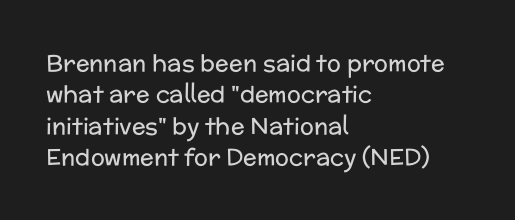
{"italic": "no", "bold": "no", "underline": "no", "align": "left", "line_spacing": "normal", "line_spacing_ratio": 1.36, "letter_spacing": "normal", "letter_spacing_em": 0.0, "glyph_px": 23}
